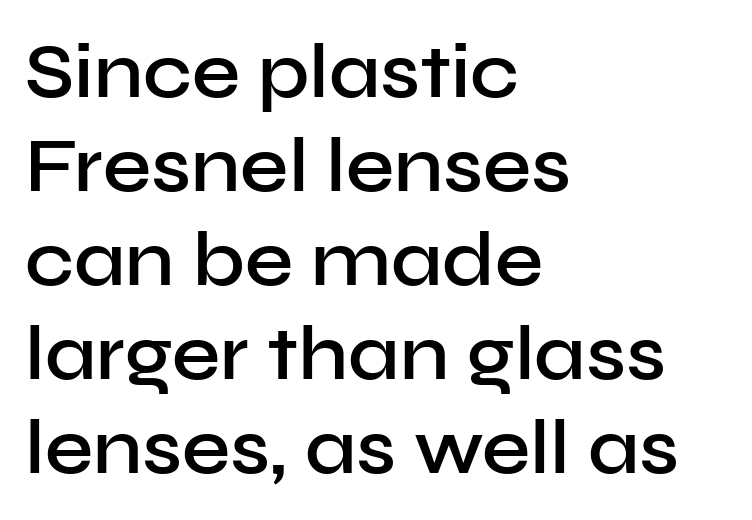
Q: Is the text bold? A: Semi-bold.
Q: Is the text italic (slanted)? A: No, it is upright.
Q: Is the typeface a serif or a sans-serif typeface? A: Sans-serif.
Q: Is the text underlined? A: No.
Q: How is the paragraph aligned? A: Left-aligned.
Q: Is the spacing between letters normal or unusually wide? A: Normal.
Q: Width (condensed, normal, or wide)? A: Normal.
Q: Stroke contrast? A: Low.
Q: x-height? A: Medium.
Q: Monospaced? A: No.
